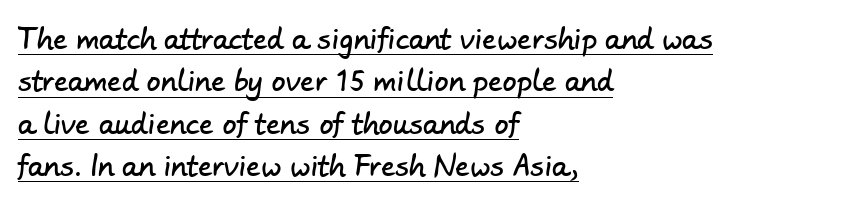
Does the leading feel generous? No, just average. Underline: present. Note: no serifs on the glyphs. Students, note that the glyphs here touch the page at normal intervals. If you drew a ruler down the left edge, every line would touch it.
